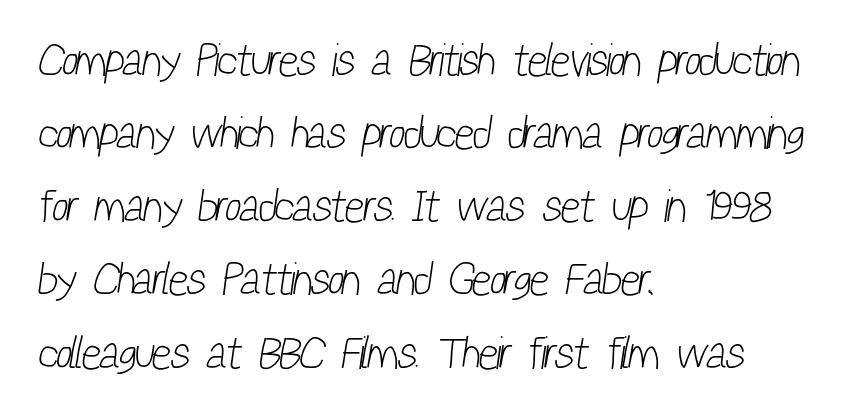
Q: Is the text bold? A: No.
Q: Is the typeface a serif or a sans-serif typeface? A: Sans-serif.
Q: Is the text underlined? A: No.
Q: How is the paragraph aligned? A: Left-aligned.
Q: Is the spacing between letters normal or unusually wide? A: Normal.
Q: Is the spacing between lines tight, normal or loose? A: Normal.
Q: Width (condensed, normal, or wide)? A: Condensed.
Q: Stroke contrast? A: Low.
Q: x-height? A: Medium.
Q: Monospaced? A: No.
